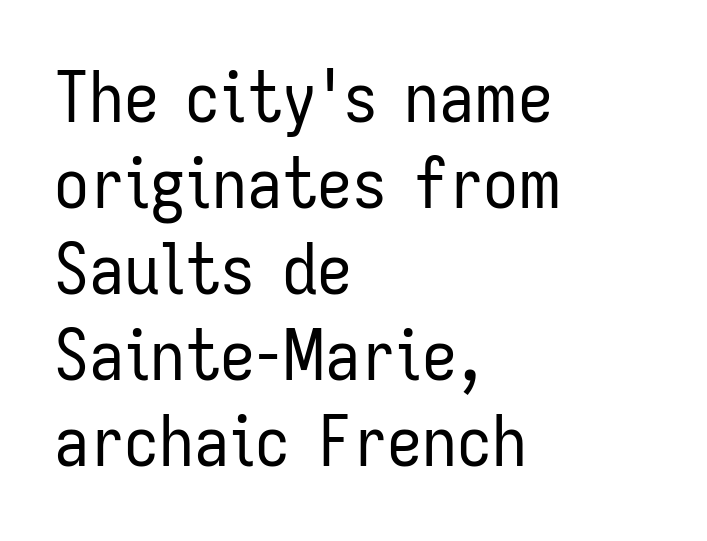
Q: Is the text bold? A: No.
Q: Is the text italic (slanted)? A: No, it is upright.
Q: Is the typeface a serif or a sans-serif typeface? A: Sans-serif.
Q: Is the text underlined? A: No.
Q: How is the paragraph aligned? A: Left-aligned.
Q: Is the spacing between letters normal or unusually wide? A: Normal.
Q: Width (condensed, normal, or wide)? A: Condensed.
Q: Stroke contrast? A: Low.
Q: x-height? A: Medium.
Q: Monospaced? A: No.
